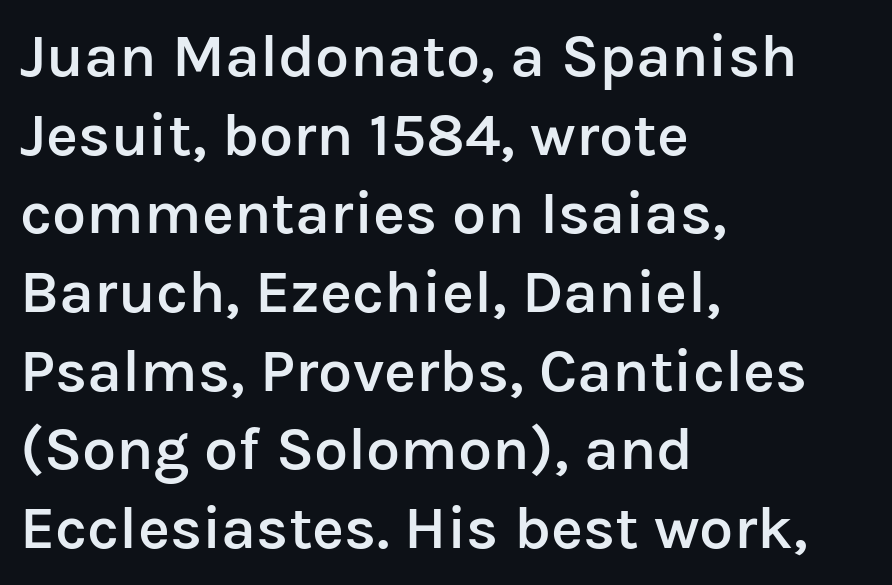
{"serif": "no", "italic": "no", "bold": "semi", "weight": "semibold", "width": "normal", "stroke_contrast": "low", "x_height": "medium", "monospaced": "no", "underline": "no", "align": "left", "line_spacing": "normal", "line_spacing_ratio": 1.29, "letter_spacing": "normal", "letter_spacing_em": 0.0, "glyph_px": 61}
